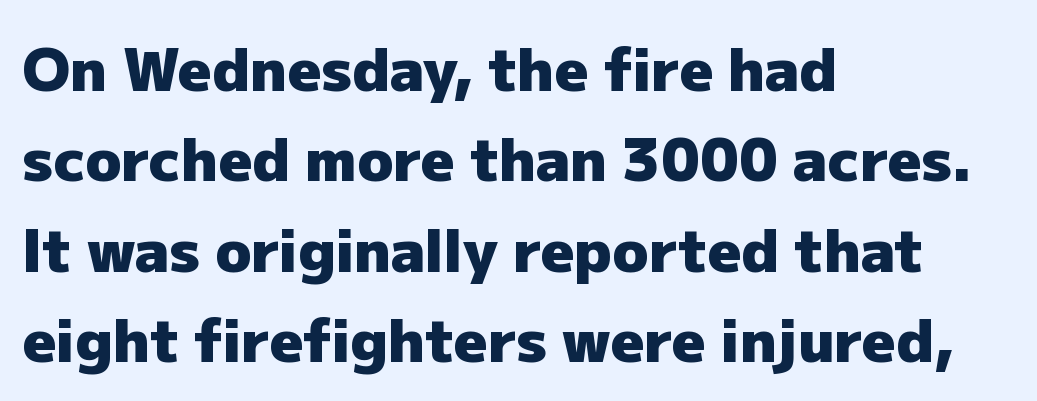
Q: Is the text bold? A: Yes.
Q: Is the text italic (slanted)? A: No, it is upright.
Q: Is the typeface a serif or a sans-serif typeface? A: Sans-serif.
Q: Is the text underlined? A: No.
Q: How is the paragraph aligned? A: Left-aligned.
Q: Is the spacing between letters normal or unusually wide? A: Normal.
Q: Is the spacing between lines tight, normal or loose? A: Normal.
Q: Width (condensed, normal, or wide)? A: Normal.
Q: Stroke contrast? A: Low.
Q: x-height? A: Medium.
Q: Monospaced? A: No.
